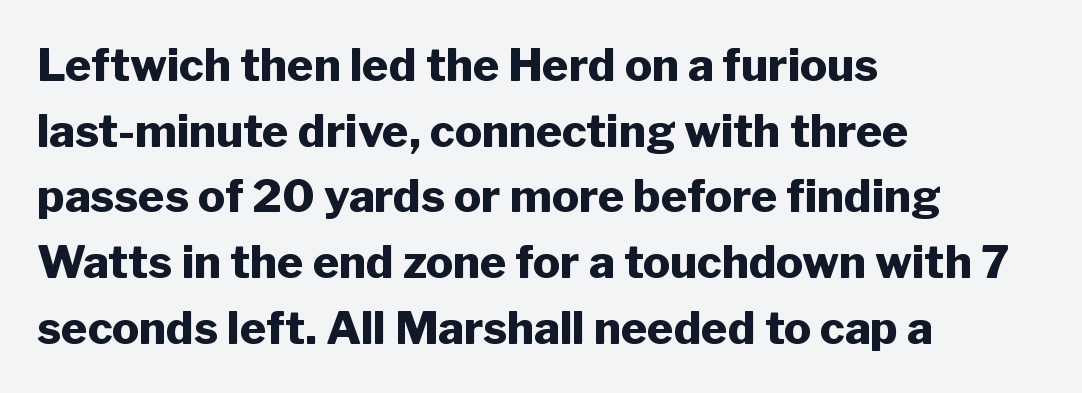
The image shows 45 px heavy sans-serif type, upright; set left-aligned, normal line spacing (1.46x), normal letter spacing, not underlined; low stroke contrast and a medium x-height.
